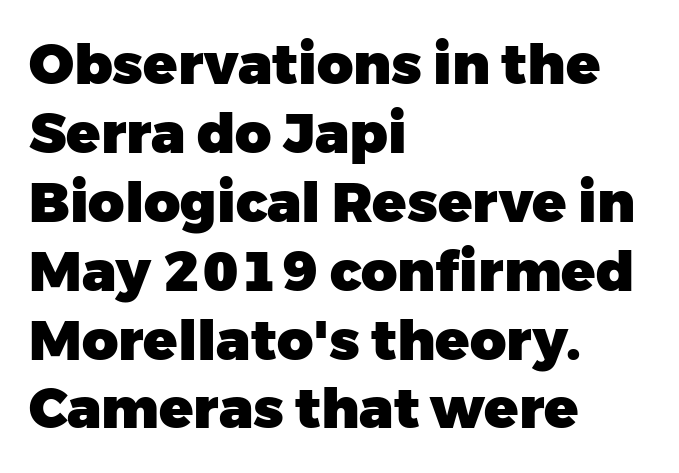
The image shows 56 px heavy sans-serif type, upright; set left-aligned, line spacing 1.23x, normal letter spacing, not underlined; low stroke contrast and a medium x-height.
